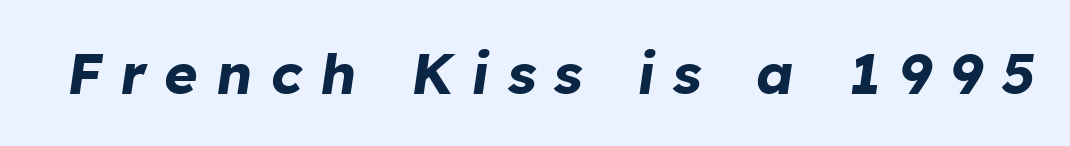
The image shows 57 px bold type, italic (leaning right); set unusually wide letter spacing (+0.32 em), not underlined; low stroke contrast and a medium x-height.
